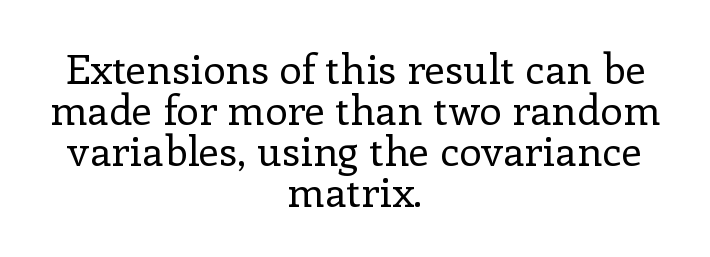
{"serif": "yes", "italic": "no", "bold": "no", "weight": "regular", "width": "normal", "stroke_contrast": "low", "x_height": "medium", "monospaced": "no", "underline": "no", "align": "center", "line_spacing": "tight", "line_spacing_ratio": 1.0, "letter_spacing": "normal", "letter_spacing_em": 0.0, "glyph_px": 41}
